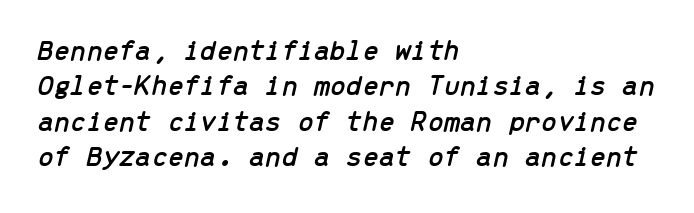
Here the glyphs are tracked normally, forming tight word shapes. Slanted lettering throughout. A bare baseline throughout the passage. Short and long lines alike share a common starting point at left. The passage shown is typed in a monospace face where columns stay perfectly aligned.
